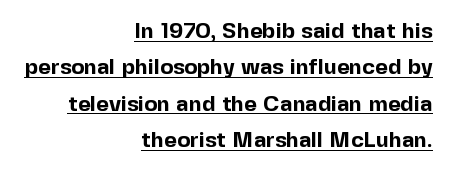
The image shows 22 px bold type, upright; set right-aligned, normal line spacing (1.65x), normal letter spacing, underlined.
